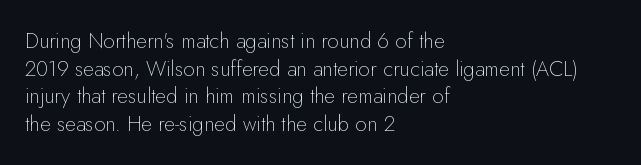
The image shows 21 px text type, upright; set left-aligned, normal line spacing (1.32x), normal letter spacing, not underlined.
